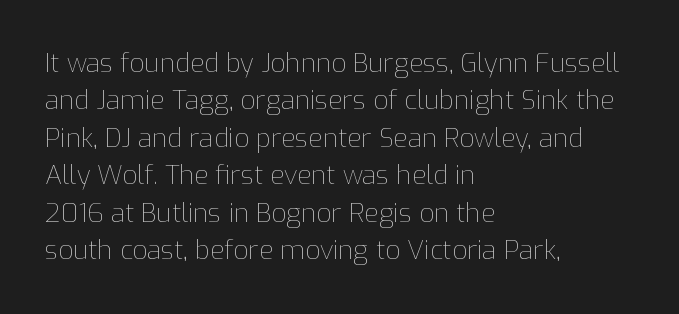
Q: Is the text bold? A: No.
Q: Is the text italic (slanted)? A: No, it is upright.
Q: Is the text underlined? A: No.
Q: How is the paragraph aligned? A: Left-aligned.
Q: Is the spacing between letters normal or unusually wide? A: Normal.
Q: Is the spacing between lines tight, normal or loose? A: Normal.
